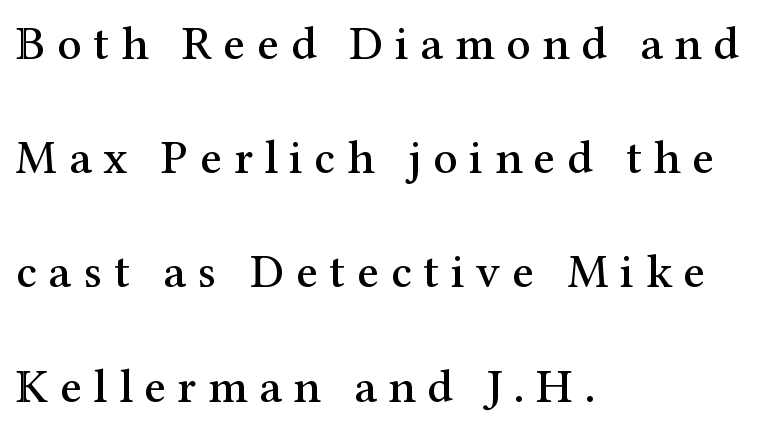
The image shows 48 px serif type, upright; set left-aligned, loose line spacing (2.38x), unusually wide letter spacing (+0.24 em), not underlined; medium stroke contrast and a medium x-height.
